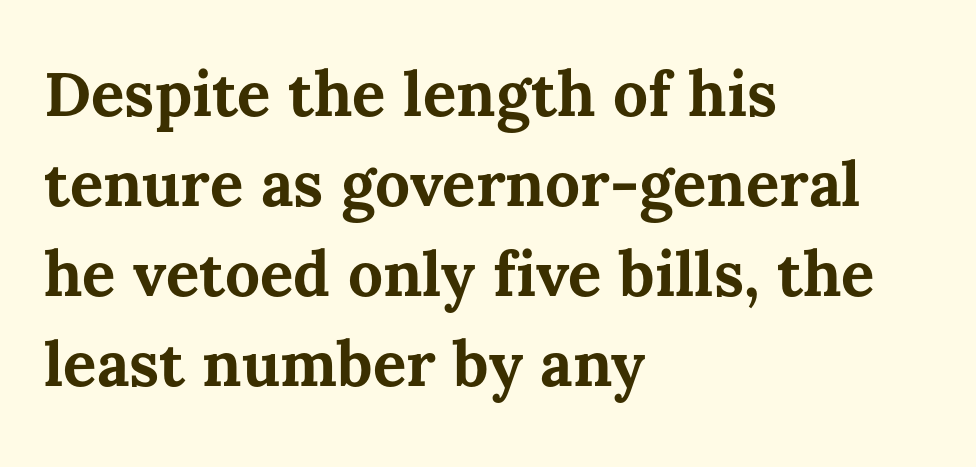
Summary of vertical rhythm: regular, with standard interline spacing. No word sits above an underline. No extra tracking has been applied to these lines. These lines carry a lot of weight — the face is fully bold. The type sits square on the baseline with zero lean.
